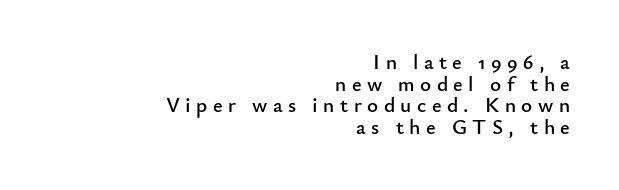
{"italic": "no", "underline": "no", "align": "right", "line_spacing": "tight", "line_spacing_ratio": 1.03, "letter_spacing": "wide", "letter_spacing_em": 0.26, "glyph_px": 21}
